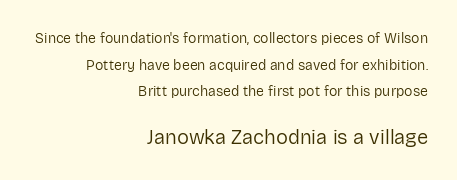
Weight: not bold — regular or lighter. Top chunk: small. Bottom chunk: large. Just letters on the line, the space beneath them empty. In CSS terms this would be text-align: right. Reading down the column, the eye jumps a long way to each next line. This sample uses plain, unmodified letter spacing.
